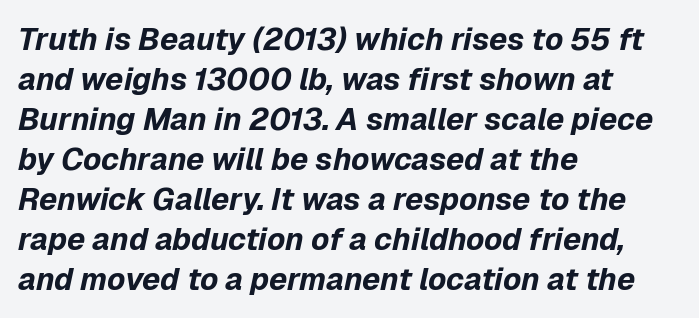
Honestly, the letter spacing is just normal — you wouldn't notice it. This sample has the flowing, uneven cadence of proportional lettering. The font is running at its bold setting. Notice how the passage keeps a crisp vertical edge on the left only.
